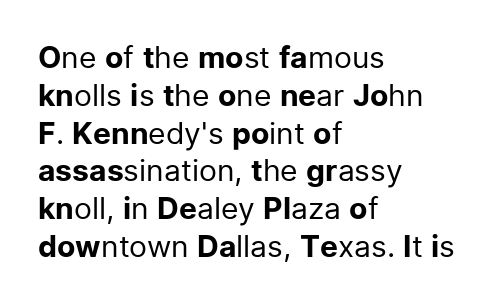
The image shows 30 px regular-weight sans-serif type, upright; set left-aligned, normal line spacing (1.26x), normal letter spacing, not underlined; low stroke contrast and a medium x-height.
